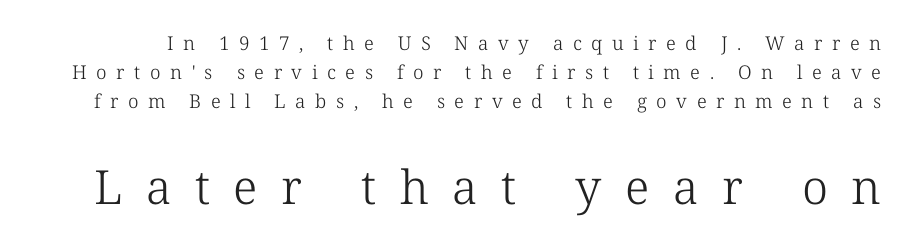
{"serif": "yes", "italic": "no", "bold": "no", "weight": "light", "width": "normal", "stroke_contrast": "low", "x_height": "medium", "monospaced": "no", "underline": "no", "line_spacing": "normal", "line_spacing_ratio": 1.52, "letter_spacing": "wide", "letter_spacing_em": 0.5, "larger_block": "second", "size_ratio": 2.47, "glyph_px": 47}
